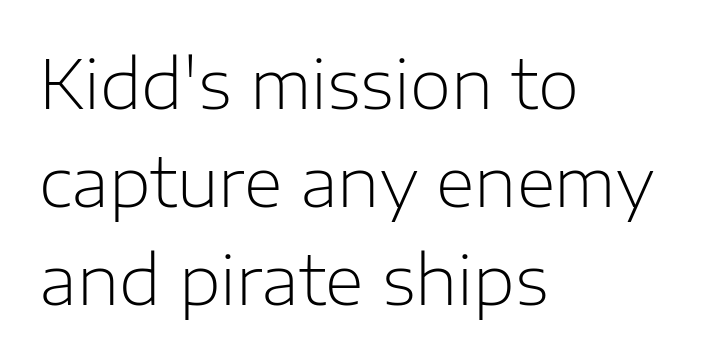
The image shows 67 px light sans-serif type, upright; set left-aligned, normal line spacing (1.46x), normal letter spacing, not underlined; low stroke contrast and a medium x-height.
